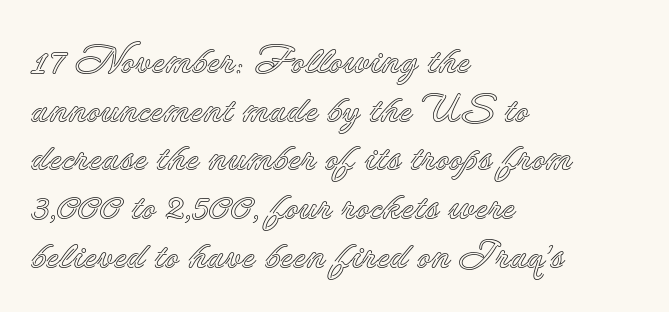
Q: Is the text italic (slanted)? A: Yes.
Q: Is the text underlined? A: No.
Q: How is the paragraph aligned? A: Left-aligned.
Q: Is the spacing between letters normal or unusually wide? A: Normal.
Q: Is the spacing between lines tight, normal or loose? A: Normal.
Q: Width (condensed, normal, or wide)? A: Normal.
Q: x-height? A: Small.
Q: Monospaced? A: No.
